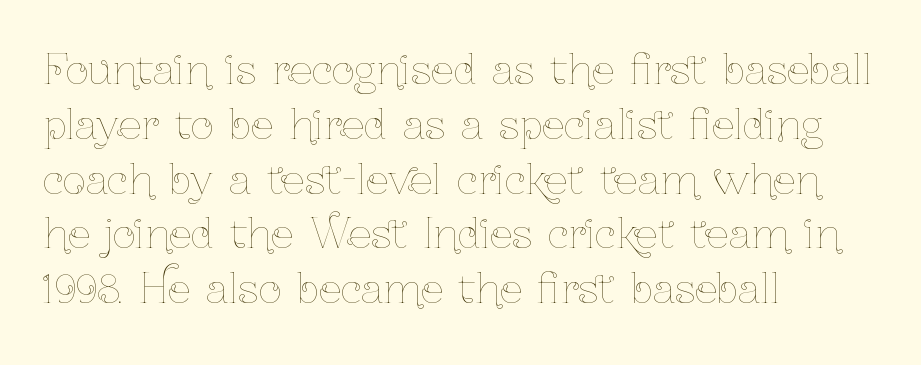
The rendering anchors every line to the left-hand side. Successive baselines arrive at the customary interval. Plain, unruled lines of type. Looks like regular typesetting: each glyph gets only the width it needs.
